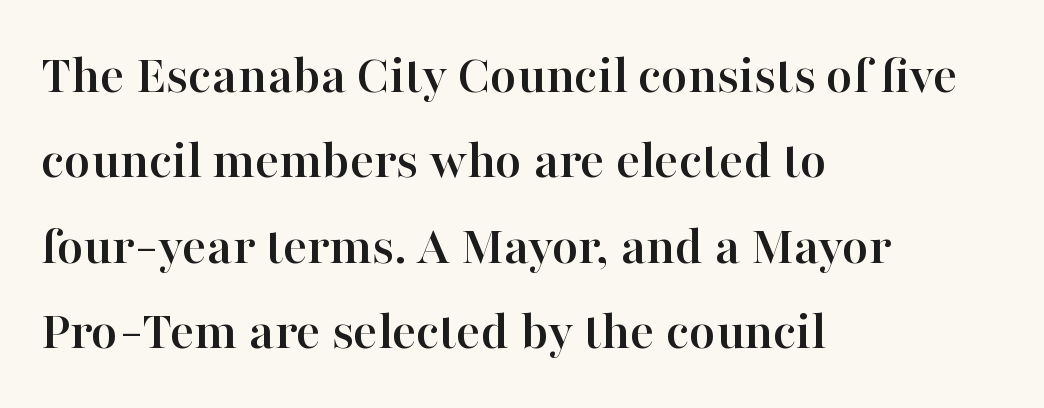
Q: Is the text italic (slanted)? A: No, it is upright.
Q: Is the typeface a serif or a sans-serif typeface? A: Serif.
Q: Is the text underlined? A: No.
Q: How is the paragraph aligned? A: Left-aligned.
Q: Is the spacing between letters normal or unusually wide? A: Normal.
Q: Is the spacing between lines tight, normal or loose? A: Normal.
Q: Width (condensed, normal, or wide)? A: Normal.
Q: Stroke contrast? A: High.
Q: x-height? A: Medium.
Q: Monospaced? A: No.
